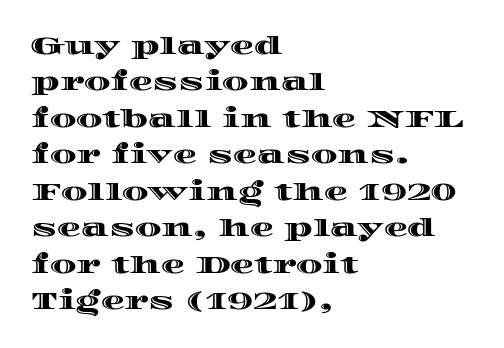
The image shows 24 px text type, upright; set left-aligned, normal line spacing (1.52x), normal letter spacing, not underlined.
